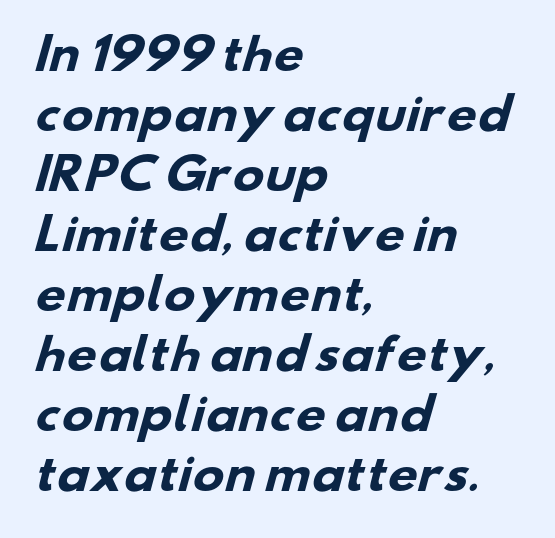
{"serif": "no", "bold": "yes", "weight": "heavy", "width": "wide", "stroke_contrast": "low", "x_height": "small", "monospaced": "no", "underline": "no", "align": "left", "line_spacing": "normal", "line_spacing_ratio": 1.43, "letter_spacing": "normal", "letter_spacing_em": 0.0, "glyph_px": 42}
